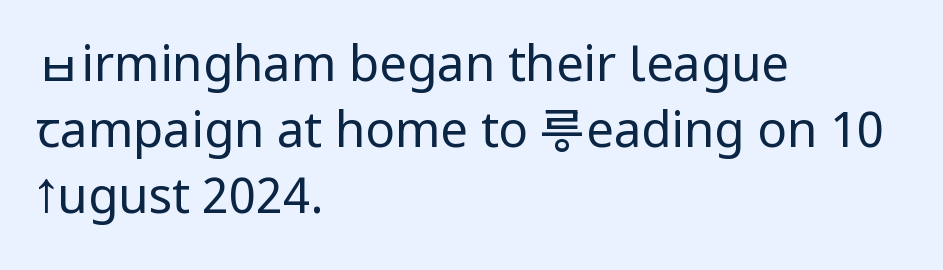
{"serif": "no", "italic": "no", "bold": "no", "weight": "regular", "width": "condensed", "stroke_contrast": "low", "underline": "no", "align": "left", "line_spacing": "normal", "line_spacing_ratio": 1.35, "letter_spacing": "normal", "letter_spacing_em": 0.0, "glyph_px": 49}
